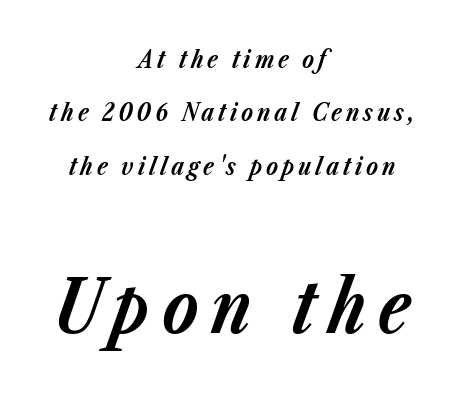
{"italic": "yes", "lean": "right", "slant_degrees": 23, "bold": "yes", "weight": "bold", "width": "normal", "stroke_contrast": "low", "x_height": "medium", "monospaced": "no", "underline": "no", "align": "center", "line_spacing": "loose", "line_spacing_ratio": 2.22, "larger_block": "second", "size_ratio": 3.04, "glyph_px": 73}
